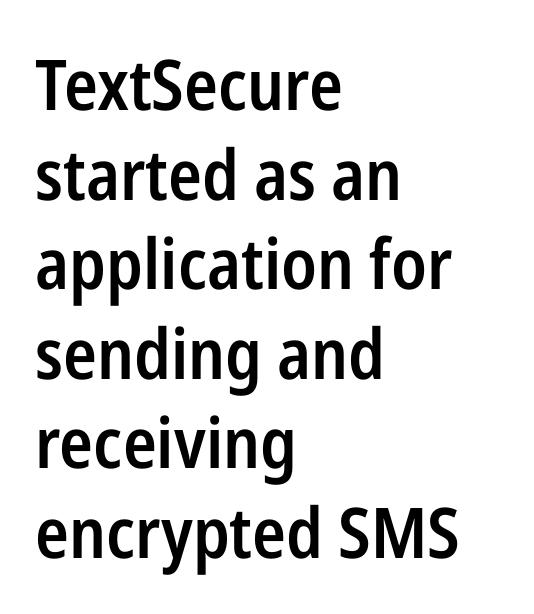
{"serif": "no", "italic": "no", "bold": "semi", "weight": "semibold", "width": "condensed", "stroke_contrast": "low", "x_height": "medium", "monospaced": "no", "underline": "no", "align": "left", "line_spacing": "normal", "line_spacing_ratio": 1.28, "letter_spacing": "normal", "letter_spacing_em": 0.0, "glyph_px": 70}
